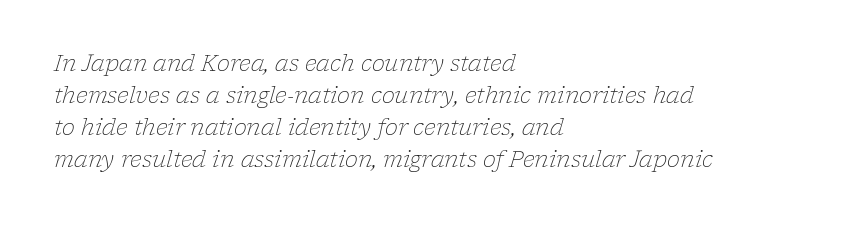
Counters stay open thanks to moderate or lighter strokes. A typesetter would mark this as italic. Check under the words: just untouched page. Alignment: flush left. This rendering leaves character spacing at its baseline value.
